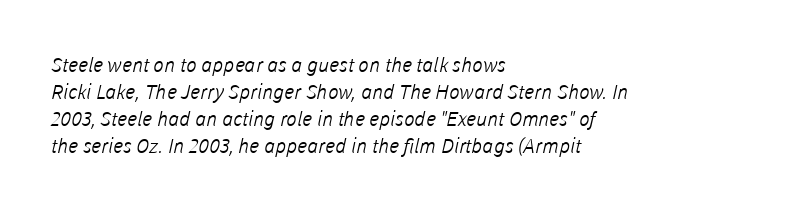
Q: Is the text bold? A: No.
Q: Is the text underlined? A: No.
Q: How is the paragraph aligned? A: Left-aligned.
Q: Is the spacing between letters normal or unusually wide? A: Normal.
Q: Is the spacing between lines tight, normal or loose? A: Normal.
